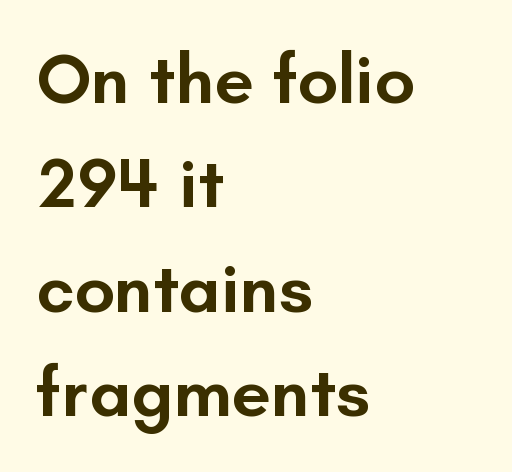
{"serif": "no", "italic": "no", "bold": "semi", "weight": "semibold", "width": "normal", "stroke_contrast": "low", "x_height": "small", "monospaced": "no", "underline": "no", "align": "left", "line_spacing": "normal", "line_spacing_ratio": 1.47, "letter_spacing": "normal", "letter_spacing_em": 0.0, "glyph_px": 71}
